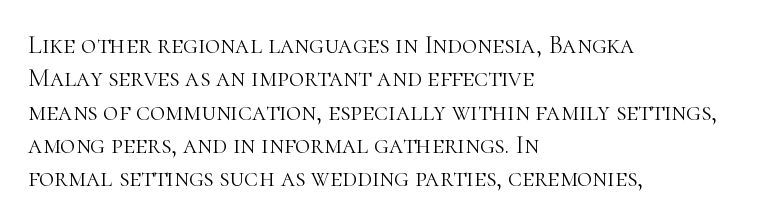
Compared with typical paragraphs, the rows here are spaced about the same. The letters stand straight up with perfectly vertical stems. Short and long lines alike share a common starting point at left. Is the stroke heavy? The answer is a plain regular-or-lighter. In terms of letterspacing, this is plain default setting. Just letters on the line, the space beneath them empty.
